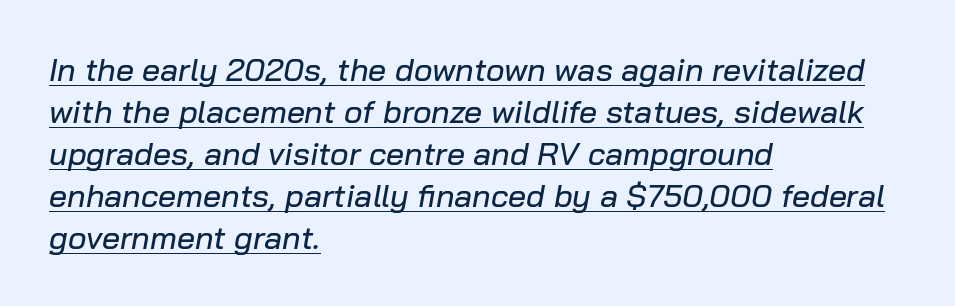
Q: Is the text italic (slanted)? A: Yes, it leans right by about 10 degrees.
Q: Is the text underlined? A: Yes.
Q: How is the paragraph aligned? A: Left-aligned.
Q: Is the spacing between letters normal or unusually wide? A: Normal.
Q: Is the spacing between lines tight, normal or loose? A: Normal.
Q: Width (condensed, normal, or wide)? A: Normal.
Q: Stroke contrast? A: Low.
Q: x-height? A: Medium.
Q: Monospaced? A: No.
